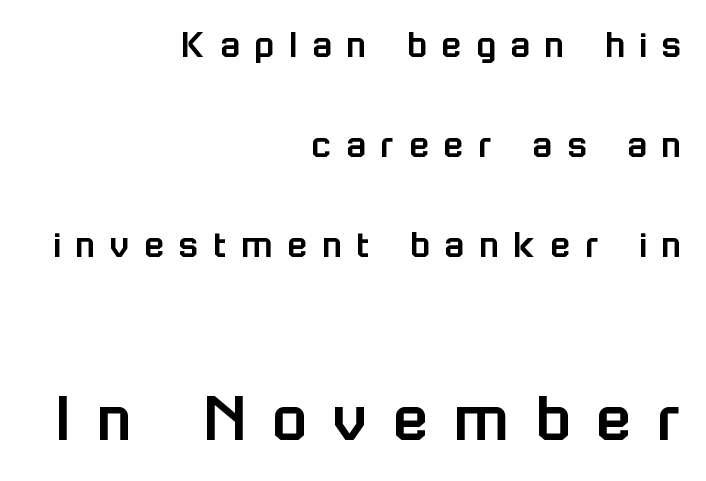
Bare-footed words on every line. Unlike a traditional serif, this face leaves its strokes unadorned. Substantial extra tracking has been applied to these lines. If you drew a ruler down the right edge, every line would touch it. The following chunk of copy outweighs the initial chunk in type size. Horizontal bands of white between lines are thick stripes.
